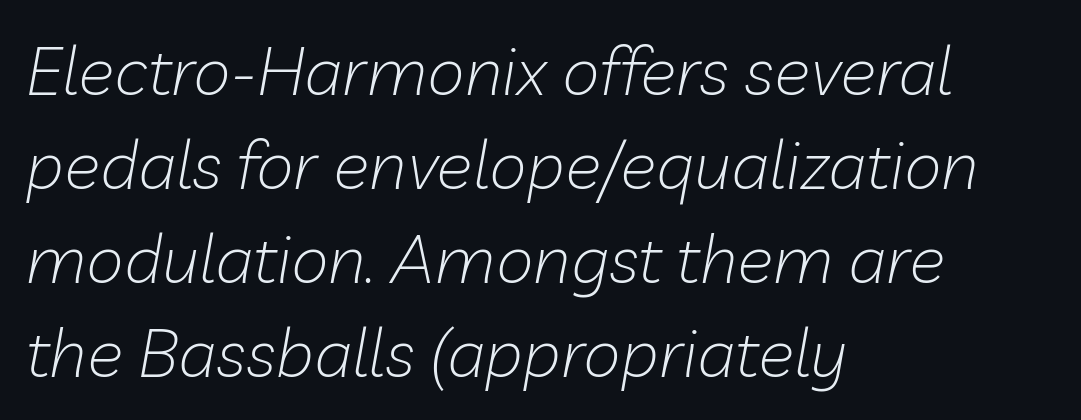
Compared with ordinary roman type, these characters are visibly tilted. Letter spacing: default. The strokes carry an ordinary text weight at most. Looks like regular typesetting: each glyph gets only the width it needs. Reading down the column, the eye jumps a familiar distance to each next line.
